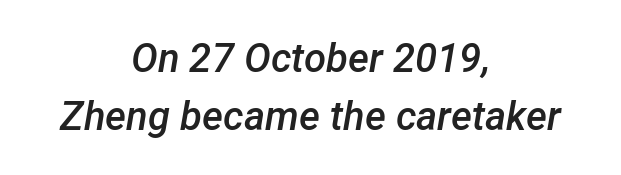
Q: Is the text bold? A: Semi-bold.
Q: Is the text italic (slanted)? A: Yes, it leans right by about 12 degrees.
Q: Is the text underlined? A: No.
Q: How is the paragraph aligned? A: Centered.
Q: Is the spacing between letters normal or unusually wide? A: Normal.
Q: Is the spacing between lines tight, normal or loose? A: Normal.
Q: Width (condensed, normal, or wide)? A: Normal.
Q: Stroke contrast? A: Low.
Q: x-height? A: Medium.
Q: Monospaced? A: No.
